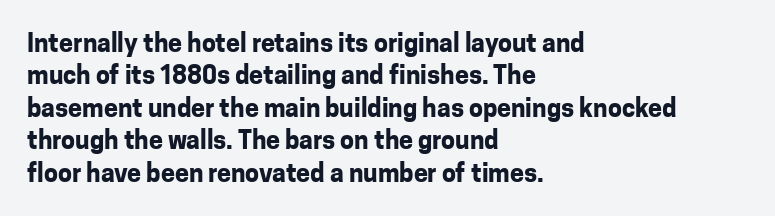
Q: Is the text bold? A: Yes.
Q: Is the text italic (slanted)? A: No, it is upright.
Q: Is the text underlined? A: No.
Q: How is the paragraph aligned? A: Left-aligned.
Q: Is the spacing between letters normal or unusually wide? A: Normal.
Q: Is the spacing between lines tight, normal or loose? A: Normal.
